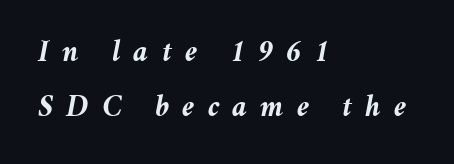
Q: Is the text bold? A: Yes.
Q: Is the text italic (slanted)? A: Yes, it leans right by about 11 degrees.
Q: Is the text underlined? A: No.
Q: How is the paragraph aligned? A: Left-aligned.
Q: Is the spacing between letters normal or unusually wide? A: Unusually wide.
Q: Width (condensed, normal, or wide)? A: Normal.
Q: Stroke contrast? A: Medium.
Q: x-height? A: Medium.
Q: Monospaced? A: No.
